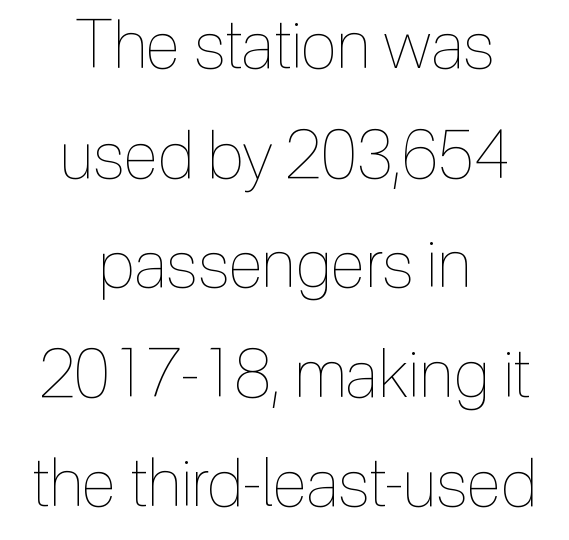
Q: Is the text bold? A: No.
Q: Is the text italic (slanted)? A: No, it is upright.
Q: Is the text underlined? A: No.
Q: How is the paragraph aligned? A: Centered.
Q: Is the spacing between letters normal or unusually wide? A: Normal.
Q: Is the spacing between lines tight, normal or loose? A: Normal.
Q: Width (condensed, normal, or wide)? A: Condensed.
Q: x-height? A: Medium.
Q: Monospaced? A: No.
